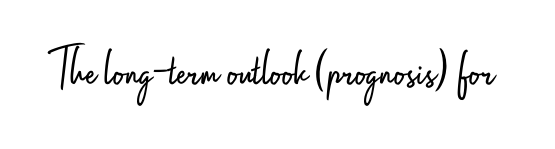
{"serif": "no", "bold": "no", "weight": "light", "width": "condensed", "stroke_contrast": "low", "x_height": "small", "monospaced": "no", "underline": "no", "letter_spacing": "normal", "letter_spacing_em": 0.0, "glyph_px": 54}
